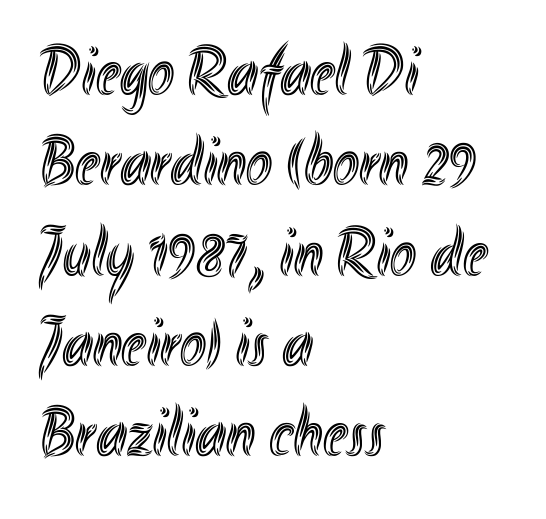
Q: Is the text italic (slanted)? A: Yes.
Q: Is the text underlined? A: No.
Q: How is the paragraph aligned? A: Left-aligned.
Q: Is the spacing between letters normal or unusually wide? A: Normal.
Q: Is the spacing between lines tight, normal or loose? A: Normal.
Q: Width (condensed, normal, or wide)? A: Condensed.
Q: x-height? A: Small.
Q: Monospaced? A: No.
